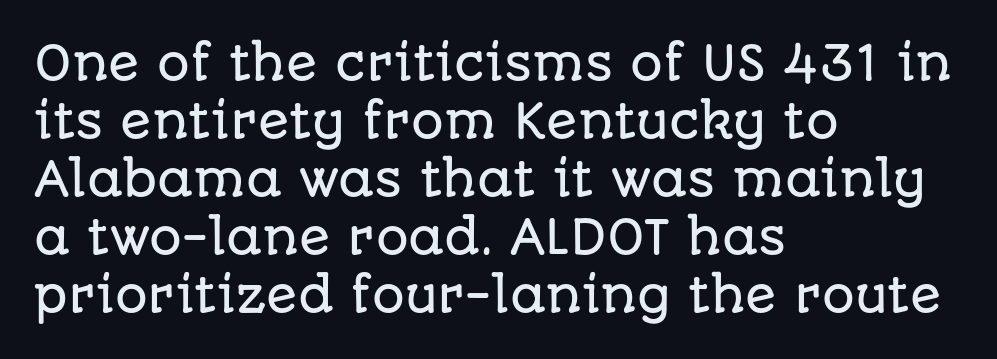
Q: Is the text italic (slanted)? A: No, it is upright.
Q: Is the typeface a serif or a sans-serif typeface? A: Sans-serif.
Q: Is the text underlined? A: No.
Q: How is the paragraph aligned? A: Left-aligned.
Q: Is the spacing between letters normal or unusually wide? A: Normal.
Q: Is the spacing between lines tight, normal or loose? A: Normal.
Q: Width (condensed, normal, or wide)? A: Normal.
Q: Stroke contrast? A: Low.
Q: x-height? A: Large.
Q: Monospaced? A: No.
